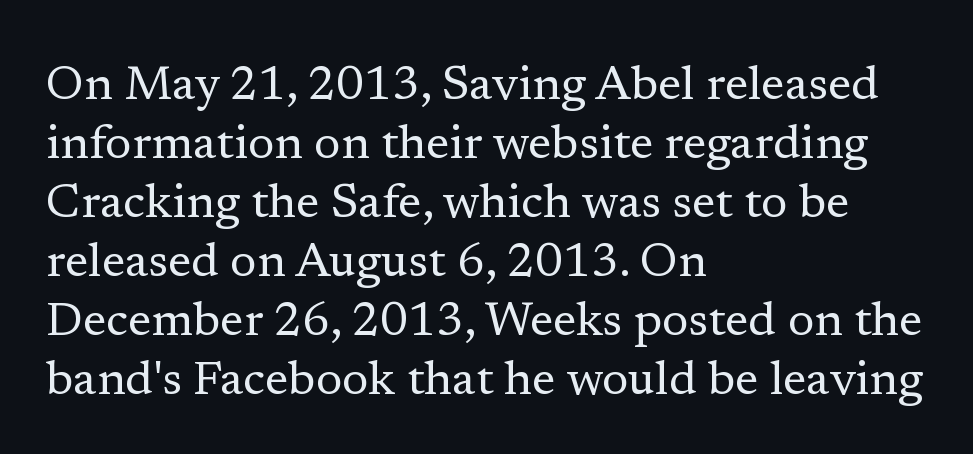
These lines are rendered in a variable-pitch font. The letters sit at their default tracking, neither squeezed nor spread. Does the copy run flush right? No — it runs flush left. The strokes are not fattened; the text isn't bold. Every stem runs plumb, perpendicular to the baseline.
